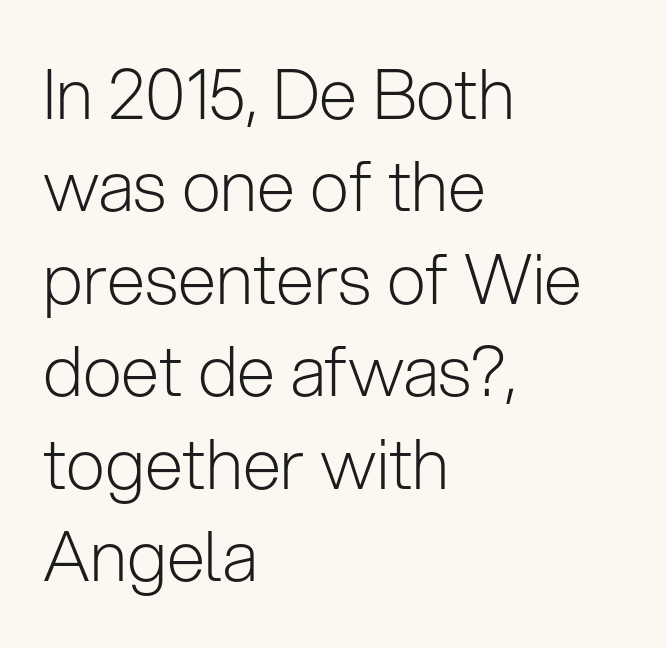
Q: Is the text bold? A: No.
Q: Is the text italic (slanted)? A: No, it is upright.
Q: Is the typeface a serif or a sans-serif typeface? A: Sans-serif.
Q: Is the text underlined? A: No.
Q: How is the paragraph aligned? A: Left-aligned.
Q: Is the spacing between letters normal or unusually wide? A: Normal.
Q: Is the spacing between lines tight, normal or loose? A: Normal.
Q: Width (condensed, normal, or wide)? A: Normal.
Q: Stroke contrast? A: Low.
Q: x-height? A: Medium.
Q: Monospaced? A: No.
